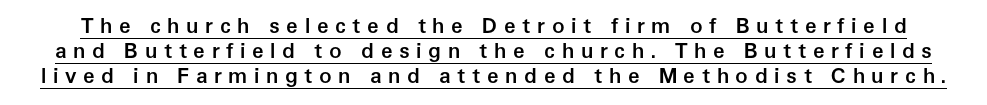
The image shows 21 px text type, upright; set line spacing 1.2x, unusually wide letter spacing (+0.31 em), underlined.
